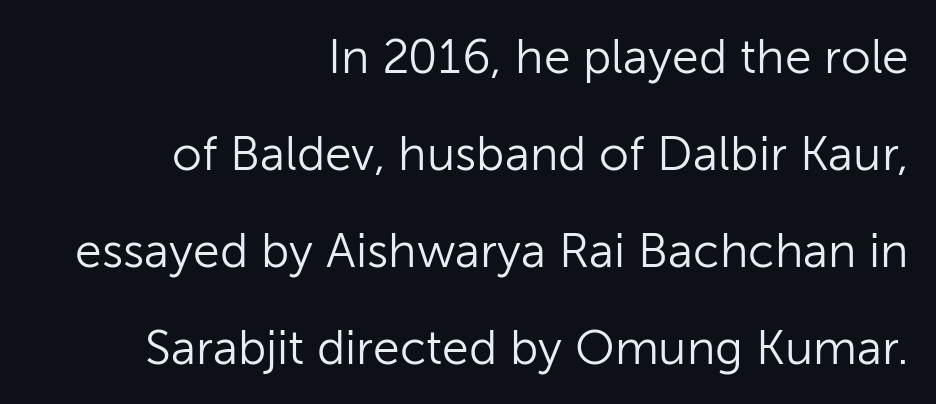
Q: Is the text bold? A: No.
Q: Is the text italic (slanted)? A: No, it is upright.
Q: Is the typeface a serif or a sans-serif typeface? A: Sans-serif.
Q: Is the text underlined? A: No.
Q: How is the paragraph aligned? A: Right-aligned.
Q: Is the spacing between letters normal or unusually wide? A: Normal.
Q: Is the spacing between lines tight, normal or loose? A: Loose.
Q: Width (condensed, normal, or wide)? A: Normal.
Q: Stroke contrast? A: Low.
Q: x-height? A: Medium.
Q: Monospaced? A: No.
